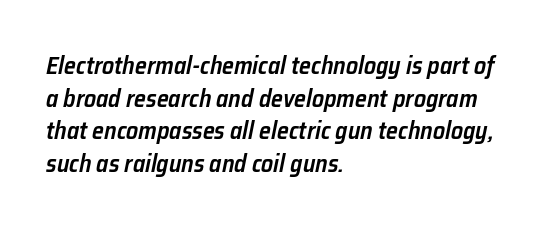
{"italic": "yes", "lean": "right", "slant_degrees": 12, "bold": "semi", "underline": "no", "align": "left", "line_spacing": "normal", "line_spacing_ratio": 1.36, "letter_spacing": "normal", "letter_spacing_em": 0.0, "glyph_px": 24}
